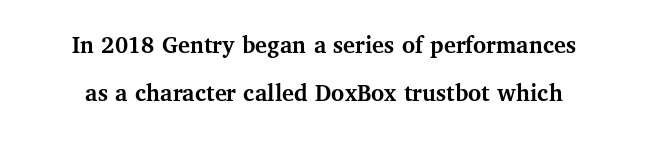
Q: Is the text bold? A: Yes.
Q: Is the text italic (slanted)? A: No, it is upright.
Q: Is the text underlined? A: No.
Q: Is the spacing between letters normal or unusually wide? A: Normal.
Q: Is the spacing between lines tight, normal or loose? A: Loose.
